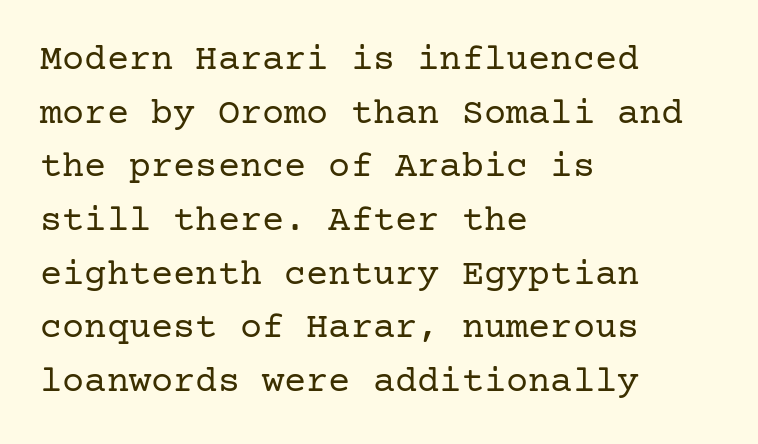
The letters look calm and open, with moderate or lighter stems. Is the block centered? No — it sits flush against the left margin. Each new line begins a customary step beneath the previous one. This sample uses a serif face. The axis of the letterforms is exactly vertical. Inter-character spacing is left at the font's built-in metrics.
